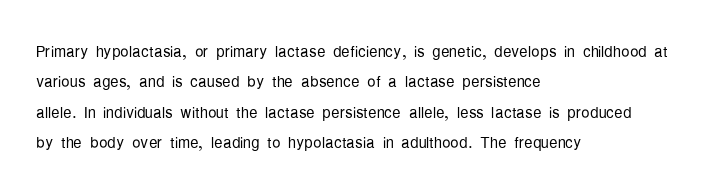
The image shows 21 px text type, upright; set left-aligned, normal line spacing (1.45x), normal letter spacing, not underlined.
